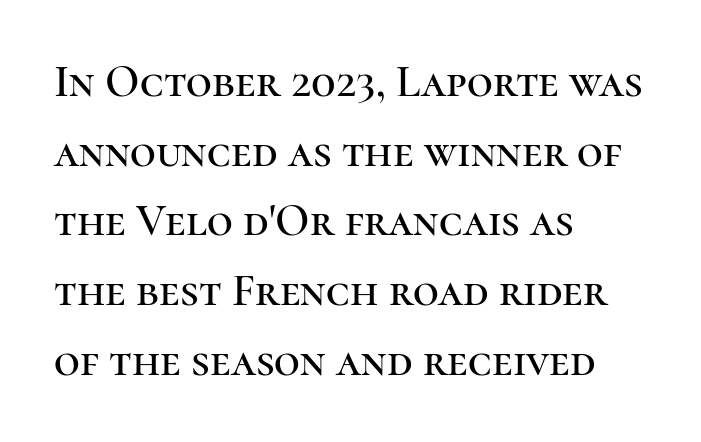
Tracking value appears to be zero — textbook default spacing. Every stem runs plumb, perpendicular to the baseline. Quick note: interline space is typical. Regarding serifs, this sample has them. The letters advance in unequal steps, a hallmark of proportional type. The paragraph shown leans on its left margin.
